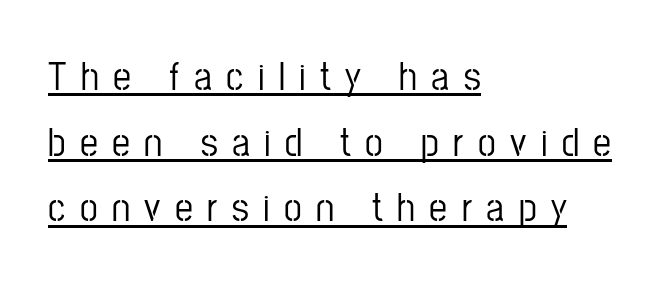
The image shows 40 px condensed sans-serif type, upright; set left-aligned, normal line spacing (1.64x), unusually wide letter spacing (+0.36 em), underlined; low stroke contrast and a medium x-height.
